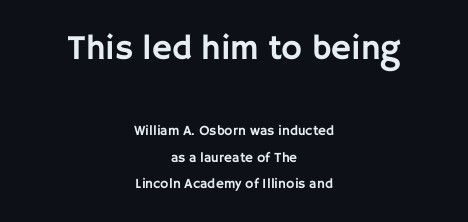
Q: Is the text italic (slanted)? A: No, it is upright.
Q: Is the typeface a serif or a sans-serif typeface? A: Sans-serif.
Q: Is the text underlined? A: No.
Q: How is the paragraph aligned? A: Centered.
Q: Is the spacing between letters normal or unusually wide? A: Normal.
Q: Which block of text is set in a larger size, the first (top) or the second (bottom)? A: The first (top) one.
Q: Width (condensed, normal, or wide)? A: Normal.
Q: Stroke contrast? A: Low.
Q: x-height? A: Large.
Q: Monospaced? A: No.
